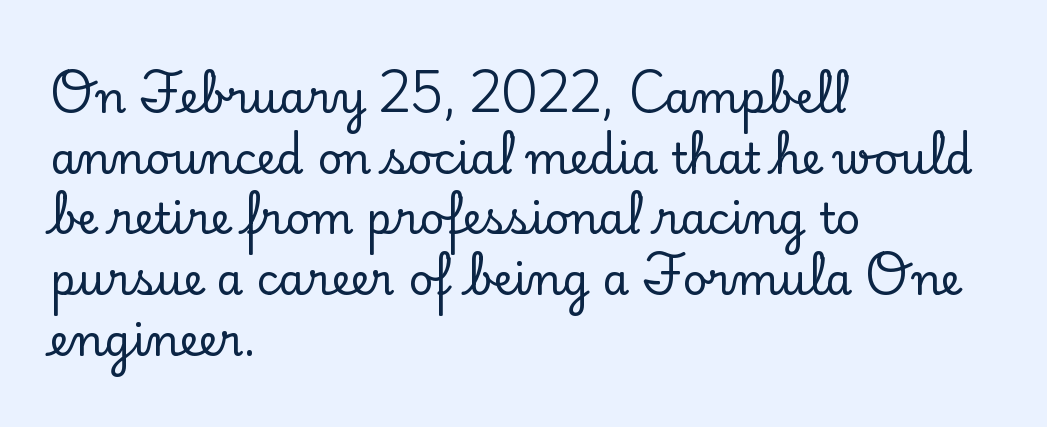
The image shows 43 px serif type, upright; set left-aligned, normal line spacing (1.41x), normal letter spacing, not underlined; low stroke contrast and a small x-height.
